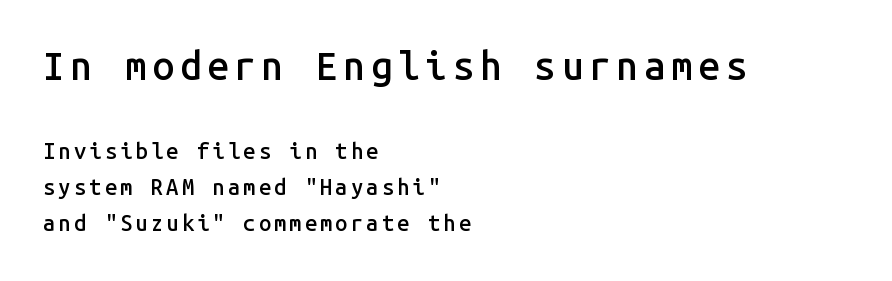
The image shows 39 px semibold sans-serif type, upright, monospaced; set left-aligned, normal line spacing (1.64x), not underlined; the first (top) block is 1.77x larger; low stroke contrast and a medium x-height.
